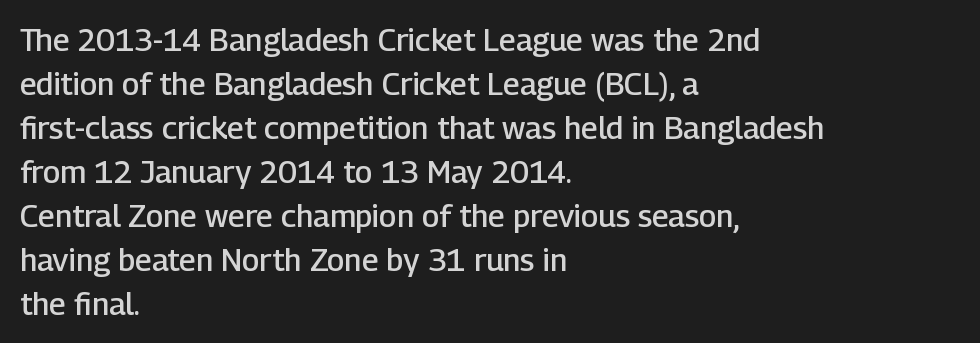
{"serif": "no", "italic": "no", "bold": "semi", "weight": "semibold", "width": "normal", "stroke_contrast": "low", "x_height": "medium", "monospaced": "no", "underline": "no", "align": "left", "line_spacing": "normal", "line_spacing_ratio": 1.42, "letter_spacing": "normal", "letter_spacing_em": 0.0, "glyph_px": 31}
